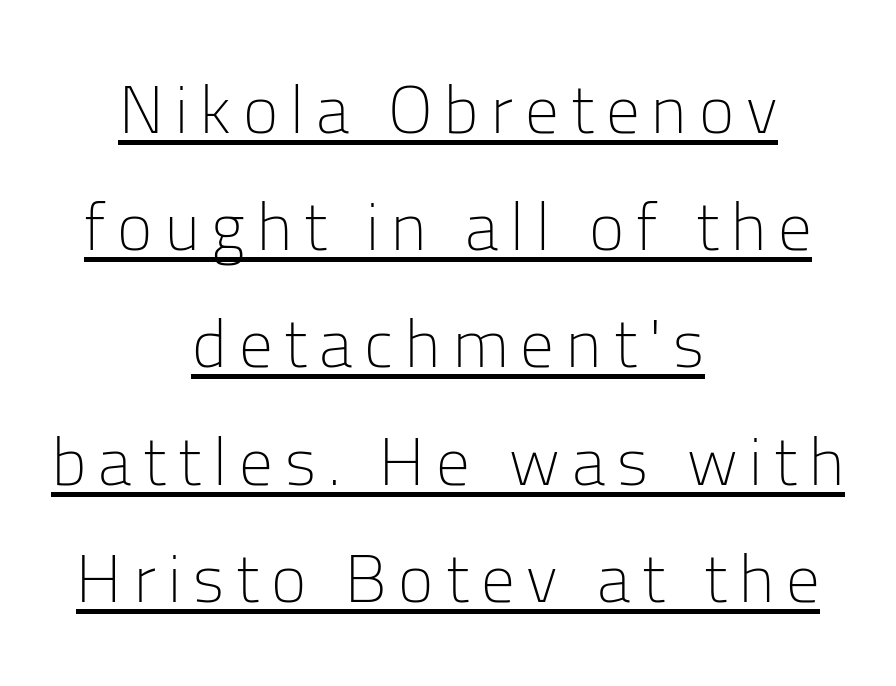
The image shows 67 px light sans-serif type, upright; set centered, line spacing 1.75x, underlined; low stroke contrast and a medium x-height.
